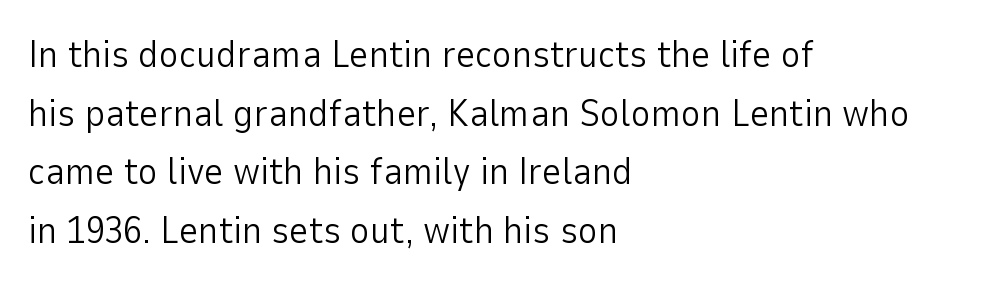
No extra ink here — the face is not bold. Successive baselines arrive at the customary interval. Varying glyph widths throughout — classic text-font behaviour. The lettering holds an erect, upright posture throughout.
